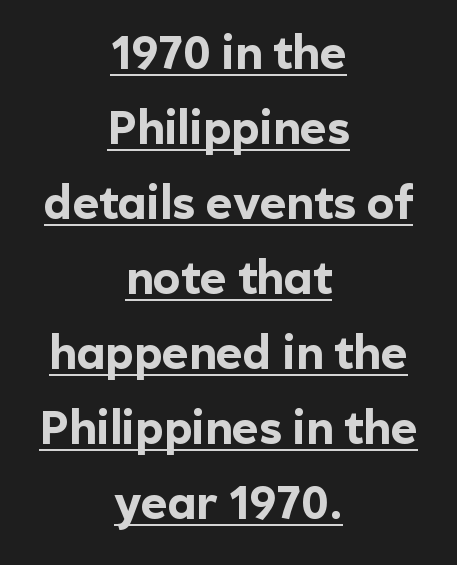
The passage is arranged like a title page — every line centered. This rendering features underlined lettering. Rendered with straight, roman letterforms. Thick stems and heavy bowls — unmistakably bold. Tracking here is standard; glyphs follow each other at the usual distance. If you measured baseline to baseline, you'd find a middling distance.
